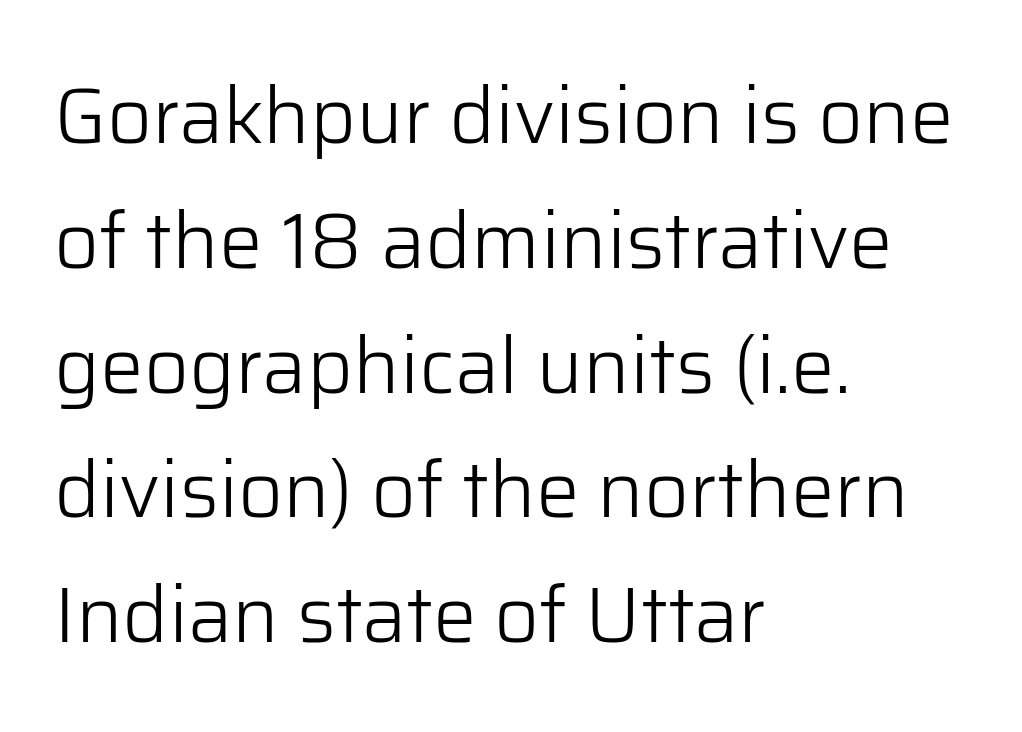
{"serif": "no", "italic": "no", "bold": "no", "weight": "light", "width": "normal", "stroke_contrast": "low", "x_height": "medium", "monospaced": "no", "underline": "no", "align": "left", "line_spacing": "normal", "line_spacing_ratio": 1.6, "letter_spacing": "normal", "letter_spacing_em": 0.0, "glyph_px": 78}
